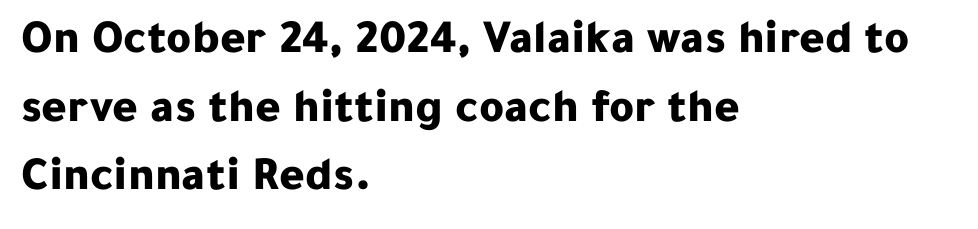
The image shows 48 px bold sans-serif type, upright; set left-aligned, normal line spacing (1.43x), normal letter spacing, not underlined; low stroke contrast and a medium x-height.
